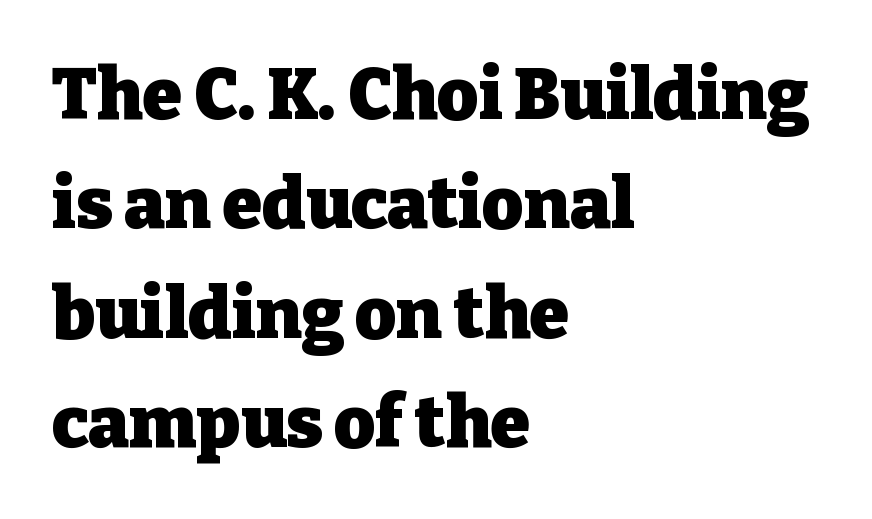
Q: Is the text bold? A: Yes.
Q: Is the text italic (slanted)? A: No, it is upright.
Q: Is the typeface a serif or a sans-serif typeface? A: Serif.
Q: Is the text underlined? A: No.
Q: How is the paragraph aligned? A: Left-aligned.
Q: Is the spacing between letters normal or unusually wide? A: Normal.
Q: Is the spacing between lines tight, normal or loose? A: Normal.
Q: Width (condensed, normal, or wide)? A: Normal.
Q: Stroke contrast? A: Low.
Q: x-height? A: Medium.
Q: Monospaced? A: No.
